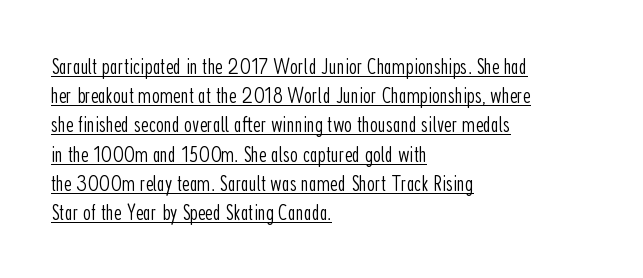
{"italic": "no", "bold": "no", "underline": "yes", "align": "left", "line_spacing": "normal", "line_spacing_ratio": 1.27, "letter_spacing": "normal", "letter_spacing_em": 0.0, "glyph_px": 23}
